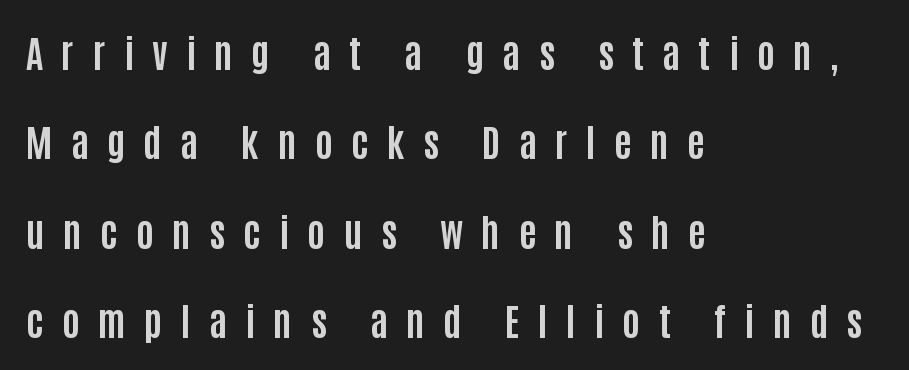
The image shows 38 px bold, condensed sans-serif type, upright; set left-aligned, loose line spacing (2.35x), unusually wide letter spacing (+0.48 em), not underlined; low stroke contrast and a large x-height.
